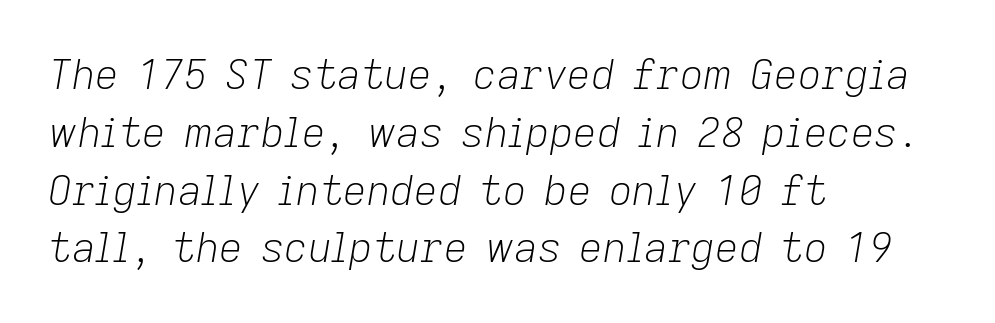
The image shows 41 px light type, italic (leaning right); set left-aligned, normal line spacing (1.41x), normal letter spacing, not underlined; low stroke contrast and a medium x-height.
